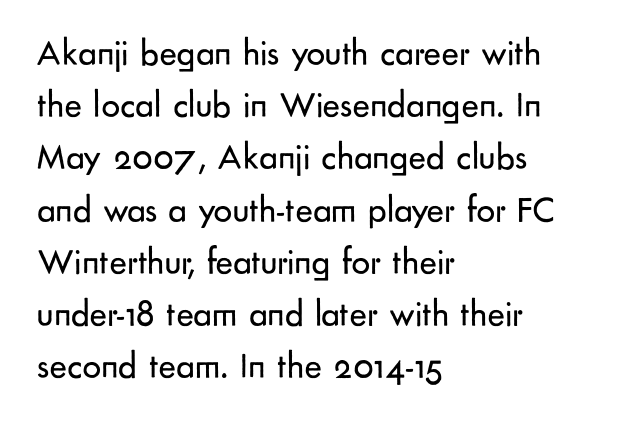
{"serif": "no", "italic": "no", "bold": "no", "weight": "regular", "width": "normal", "stroke_contrast": "low", "x_height": "small", "monospaced": "no", "underline": "no", "align": "left", "line_spacing": "normal", "line_spacing_ratio": 1.41, "letter_spacing": "normal", "letter_spacing_em": 0.0, "glyph_px": 37}
